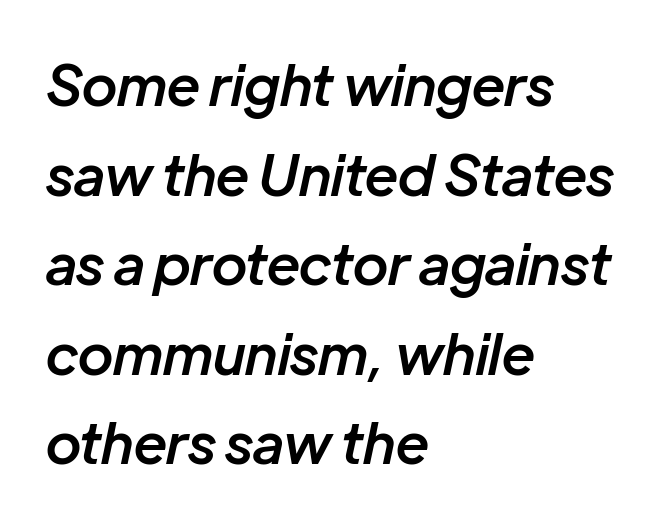
All the whitespace from short lines collects on the right. The passage shown is typed in a proportional face where columns would drift. Beneath every word, the page is bare. The rendering keeps characters at their native spacing. Students, observe: this is what conventionally led text looks like. Rendered with sloped, italic letterforms.
